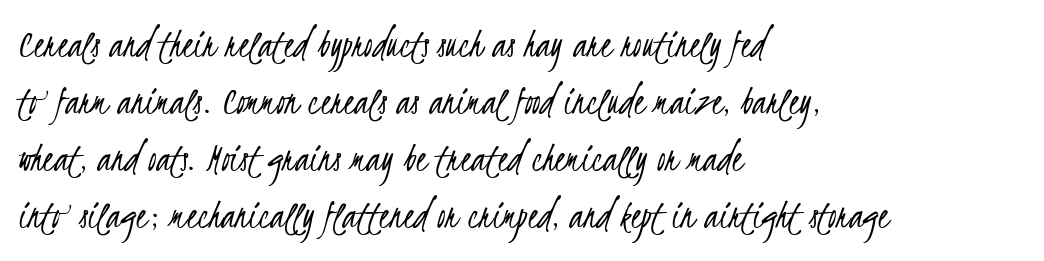
Q: Is the text bold? A: No.
Q: Is the typeface a serif or a sans-serif typeface? A: Sans-serif.
Q: Is the text underlined? A: No.
Q: How is the paragraph aligned? A: Left-aligned.
Q: Is the spacing between letters normal or unusually wide? A: Normal.
Q: Is the spacing between lines tight, normal or loose? A: Normal.
Q: Width (condensed, normal, or wide)? A: Condensed.
Q: Stroke contrast? A: Low.
Q: x-height? A: Small.
Q: Monospaced? A: No.
